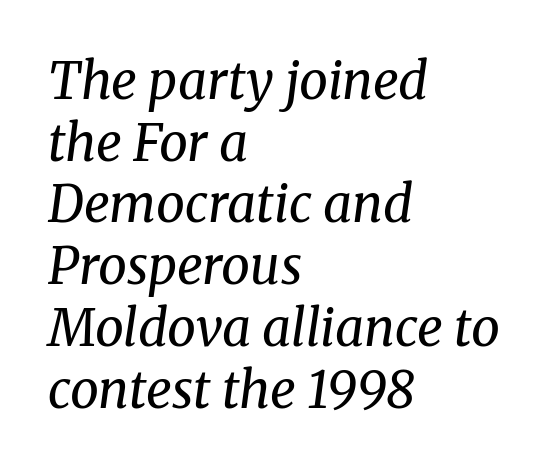
{"serif": "yes", "italic": "yes", "lean": "right", "slant_degrees": 8, "bold": "no", "weight": "regular", "width": "normal", "stroke_contrast": "medium", "x_height": "medium", "monospaced": "no", "underline": "no", "align": "left", "line_spacing_ratio": 1.21, "letter_spacing": "normal", "letter_spacing_em": 0.0, "glyph_px": 51}
